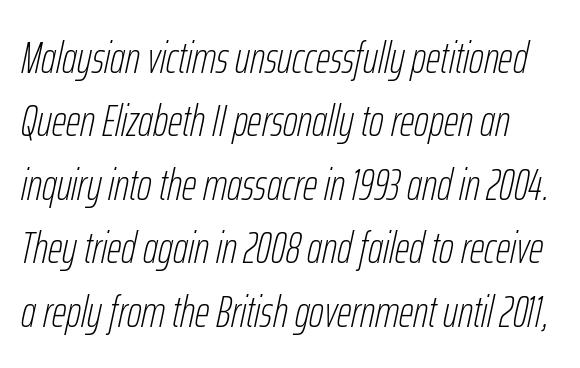
{"italic": "yes", "lean": "right", "slant_degrees": 12, "bold": "no", "weight": "thin", "width": "condensed", "stroke_contrast": "low", "x_height": "medium", "monospaced": "no", "underline": "no", "line_spacing": "normal", "line_spacing_ratio": 1.41, "letter_spacing": "normal", "letter_spacing_em": 0.0, "glyph_px": 45}
